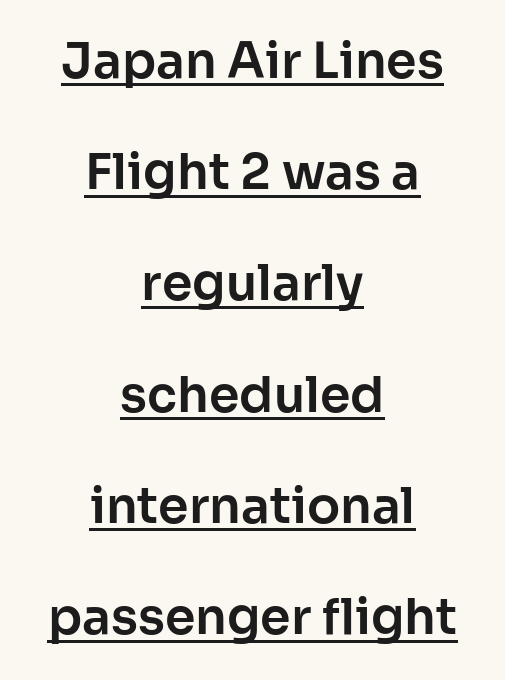
The typeface chosen for these lines omits serifs. The rendering positions every line midway between the sides. What decoration does the sample have? An underline. The lettering holds an erect, upright posture throughout. Short note: letters normally spaced.
